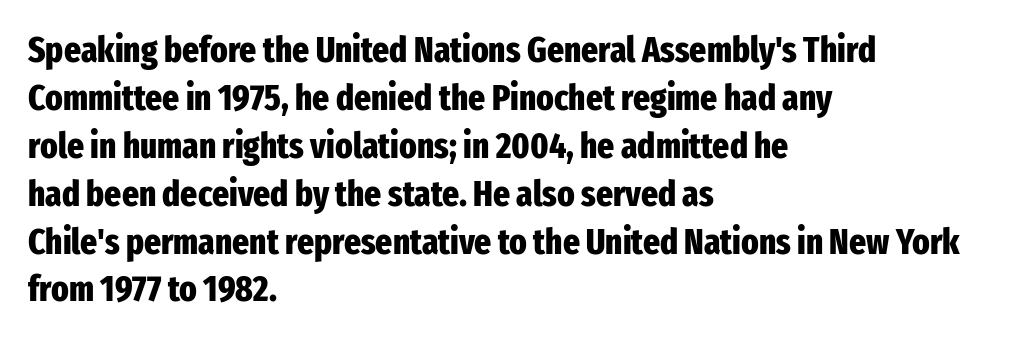
{"serif": "no", "italic": "no", "bold": "yes", "weight": "heavy", "width": "condensed", "stroke_contrast": "low", "x_height": "medium", "monospaced": "no", "underline": "no", "align": "left", "line_spacing": "normal", "line_spacing_ratio": 1.33, "letter_spacing": "normal", "letter_spacing_em": 0.0, "glyph_px": 36}
